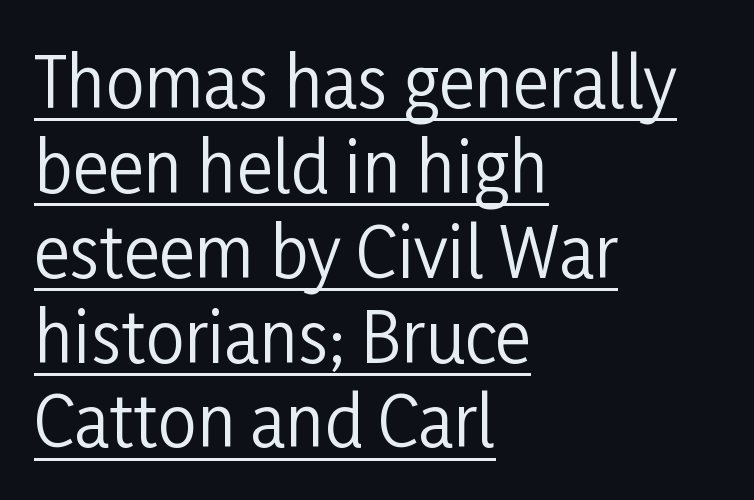
{"serif": "no", "italic": "no", "bold": "no", "weight": "regular", "width": "condensed", "stroke_contrast": "low", "x_height": "medium", "monospaced": "no", "underline": "yes", "align": "left", "line_spacing_ratio": 1.23, "letter_spacing": "normal", "letter_spacing_em": 0.0, "glyph_px": 69}
